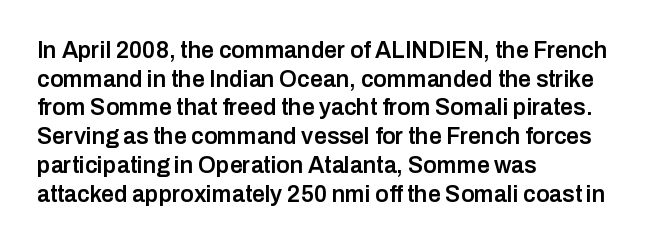
Q: Is the text bold? A: Semi-bold.
Q: Is the text italic (slanted)? A: No, it is upright.
Q: Is the text underlined? A: No.
Q: How is the paragraph aligned? A: Left-aligned.
Q: Is the spacing between letters normal or unusually wide? A: Normal.
Q: Is the spacing between lines tight, normal or loose? A: Normal.
